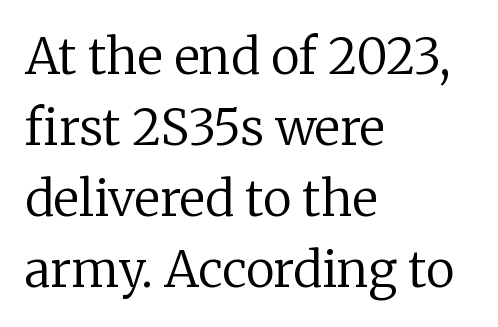
Q: Is the text bold? A: No.
Q: Is the text italic (slanted)? A: No, it is upright.
Q: Is the typeface a serif or a sans-serif typeface? A: Serif.
Q: Is the text underlined? A: No.
Q: How is the paragraph aligned? A: Left-aligned.
Q: Is the spacing between letters normal or unusually wide? A: Normal.
Q: Is the spacing between lines tight, normal or loose? A: Normal.
Q: Width (condensed, normal, or wide)? A: Normal.
Q: Stroke contrast? A: Low.
Q: x-height? A: Medium.
Q: Monospaced? A: No.
